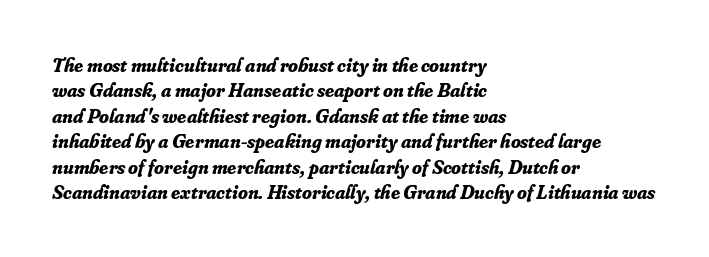
The image shows 20 px bold type, italic (leaning right); set left-aligned, normal line spacing (1.27x), normal letter spacing, not underlined.
